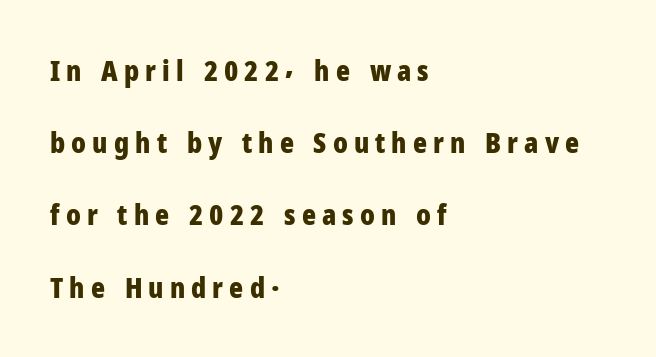
The image shows 29 px bold, condensed sans-serif type, upright; set left-aligned, loose line spacing (2.49x), unusually wide letter spacing (+0.21 em), not underlined; low stroke contrast and a medium x-height.
